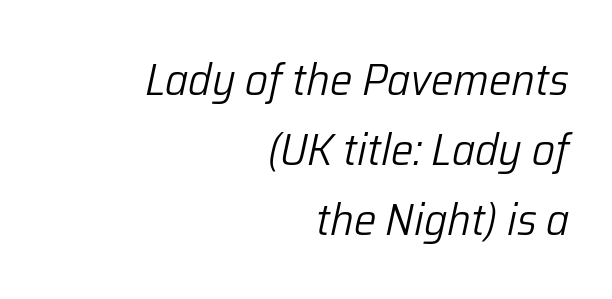
The typesetting does not lean heavy: it is not bold. You can tell it's italic because the verticals aren't actually vertical. The rendering uses a moderate line-height, typical for paragraphs. The face used here is rendered with its standard letterfit. Words float on clear page, feet unadorned. Compared with a flush-left layout, this one pins lines to the opposite, right side.
